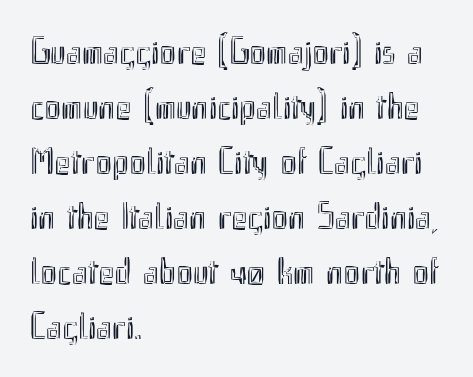
{"italic": "no", "width": "condensed", "x_height": "small", "monospaced": "no", "underline": "no", "align": "left", "line_spacing": "normal", "line_spacing_ratio": 1.45, "letter_spacing": "normal", "letter_spacing_em": 0.0, "glyph_px": 38}
